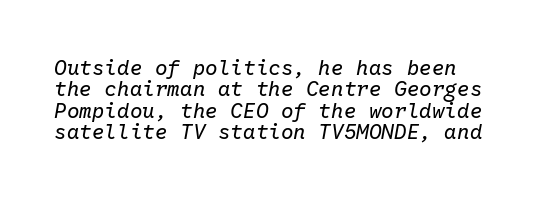
A typesetter would call this zero additional tracking. The specimen omits any rule beneath the text block's lines. It's the slanting kind of type. Think standard paragraph weight, or any step lighter than that.
